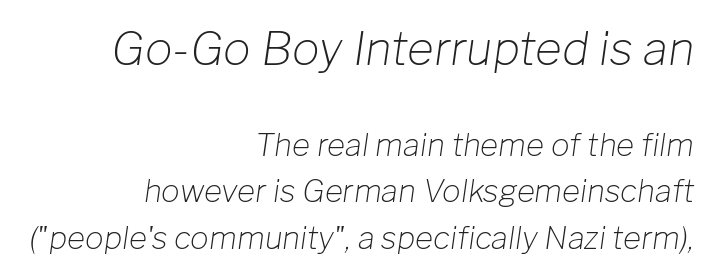
The image shows 46 px light type, italic (leaning right); set right-aligned, normal line spacing (1.5x), normal letter spacing, not underlined; the first (top) block is 1.48x larger; low stroke contrast and a medium x-height.
